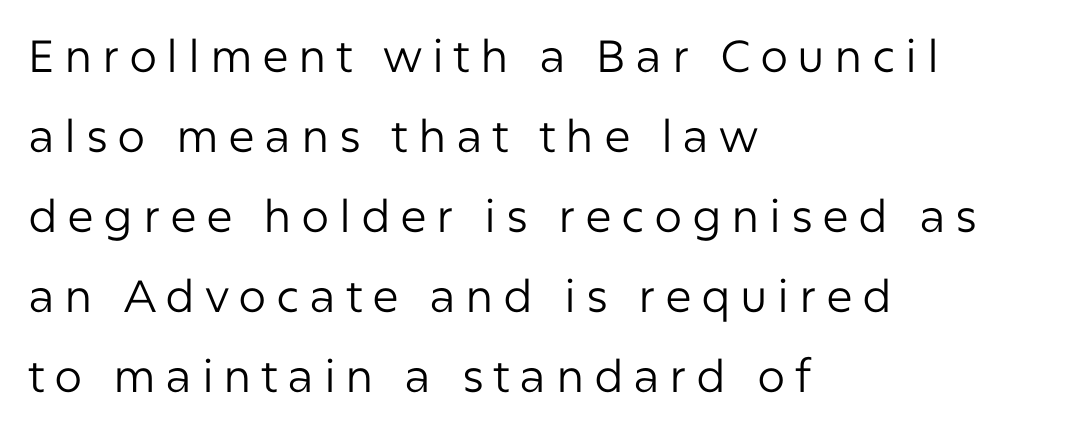
Q: Is the text bold? A: No.
Q: Is the text italic (slanted)? A: No, it is upright.
Q: Is the typeface a serif or a sans-serif typeface? A: Sans-serif.
Q: Is the text underlined? A: No.
Q: How is the paragraph aligned? A: Left-aligned.
Q: Is the spacing between letters normal or unusually wide? A: Unusually wide.
Q: Width (condensed, normal, or wide)? A: Normal.
Q: Stroke contrast? A: Low.
Q: x-height? A: Medium.
Q: Monospaced? A: No.
